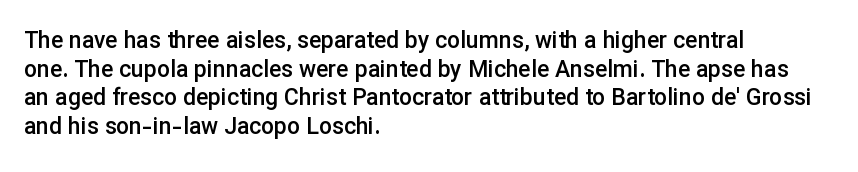
Q: Is the text bold? A: Semi-bold.
Q: Is the text italic (slanted)? A: No, it is upright.
Q: Is the text underlined? A: No.
Q: How is the paragraph aligned? A: Left-aligned.
Q: Is the spacing between letters normal or unusually wide? A: Normal.
Q: Is the spacing between lines tight, normal or loose? A: Normal.
